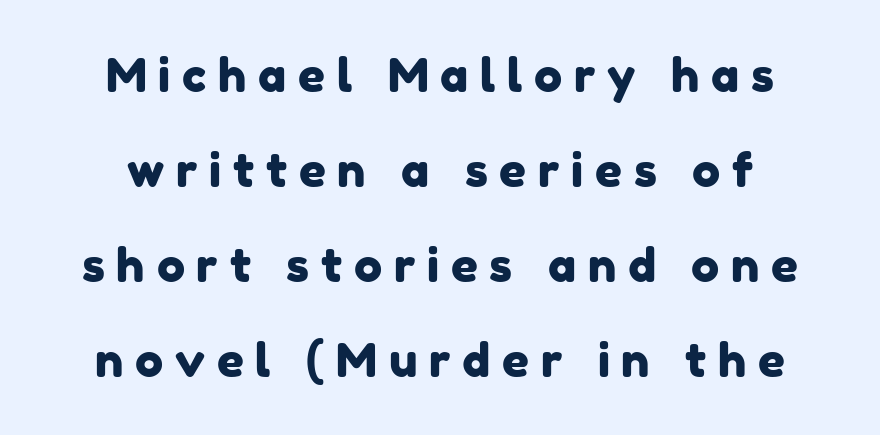
{"serif": "no", "width": "normal", "stroke_contrast": "low", "x_height": "medium", "monospaced": "no", "underline": "no", "align": "center", "line_spacing": "loose", "line_spacing_ratio": 2.02, "letter_spacing": "wide", "letter_spacing_em": 0.25, "glyph_px": 47}
